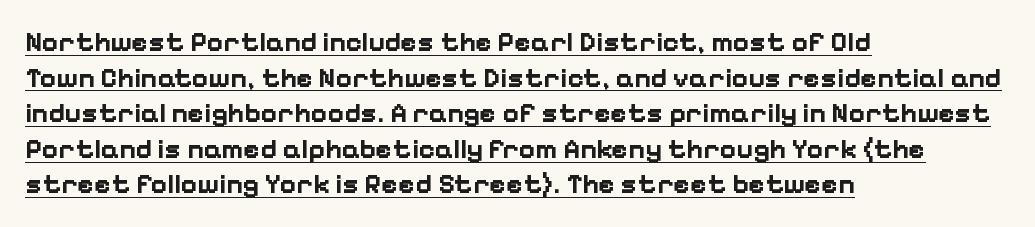
Q: Is the text bold? A: Yes.
Q: Is the text italic (slanted)? A: No, it is upright.
Q: Is the typeface a serif or a sans-serif typeface? A: Sans-serif.
Q: Is the text underlined? A: Yes.
Q: How is the paragraph aligned? A: Left-aligned.
Q: Is the spacing between letters normal or unusually wide? A: Normal.
Q: Is the spacing between lines tight, normal or loose? A: Normal.
Q: Width (condensed, normal, or wide)? A: Normal.
Q: Stroke contrast? A: Low.
Q: x-height? A: Medium.
Q: Monospaced? A: No.
